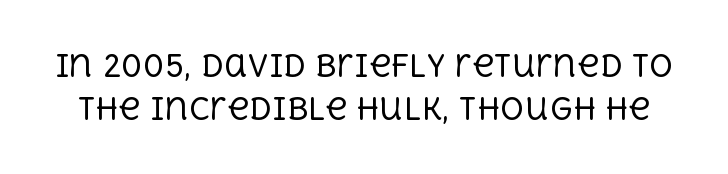
Q: Is the text bold? A: No.
Q: Is the text italic (slanted)? A: No, it is upright.
Q: Is the typeface a serif or a sans-serif typeface? A: Serif.
Q: Is the text underlined? A: No.
Q: Is the spacing between letters normal or unusually wide? A: Normal.
Q: Is the spacing between lines tight, normal or loose? A: Normal.
Q: Width (condensed, normal, or wide)? A: Normal.
Q: x-height? A: Large.
Q: Monospaced? A: No.
